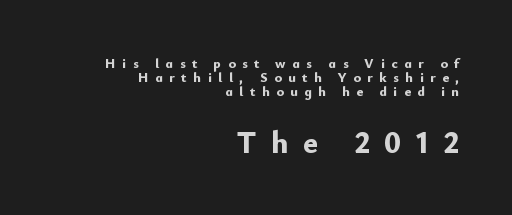
Q: Is the text bold? A: Yes.
Q: Is the text italic (slanted)? A: No, it is upright.
Q: Is the typeface a serif or a sans-serif typeface? A: Sans-serif.
Q: Is the text underlined? A: No.
Q: How is the paragraph aligned? A: Right-aligned.
Q: Is the spacing between letters normal or unusually wide? A: Unusually wide.
Q: Is the spacing between lines tight, normal or loose? A: Tight.
Q: Which block of text is set in a larger size, the first (top) or the second (bottom)? A: The second (bottom) one.
Q: Width (condensed, normal, or wide)? A: Normal.
Q: Stroke contrast? A: Low.
Q: x-height? A: Small.
Q: Monospaced? A: No.
